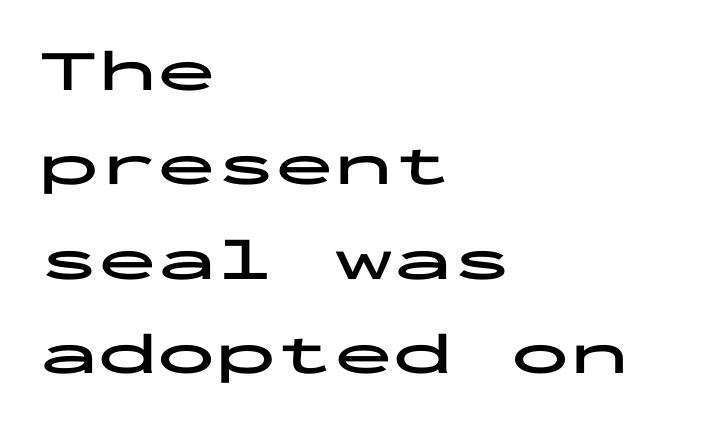
The image shows 59 px bold, wide sans-serif type, upright, monospaced; set left-aligned, normal line spacing (1.6x), normal letter spacing, not underlined; low stroke contrast and a medium x-height.
